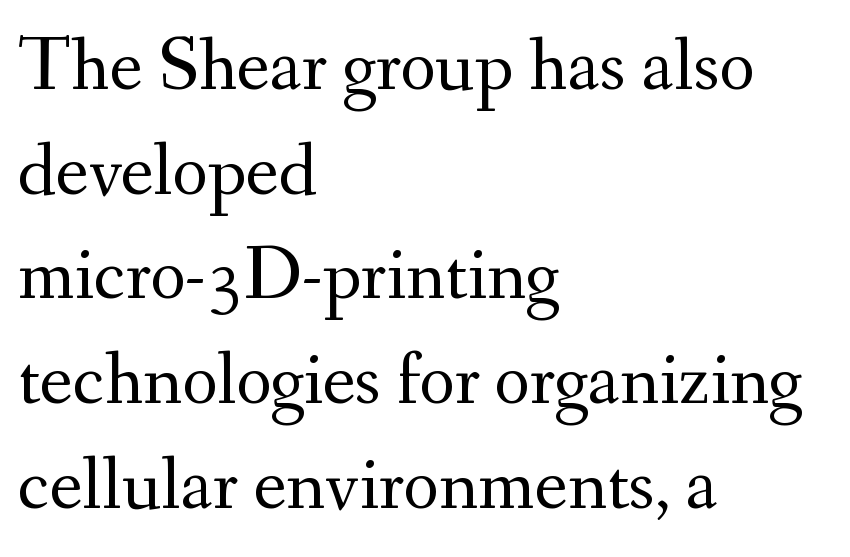
{"serif": "yes", "italic": "no", "bold": "no", "weight": "regular", "width": "normal", "stroke_contrast": "medium", "x_height": "small", "monospaced": "no", "underline": "no", "align": "left", "line_spacing": "normal", "line_spacing_ratio": 1.36, "letter_spacing": "normal", "letter_spacing_em": 0.0, "glyph_px": 77}
